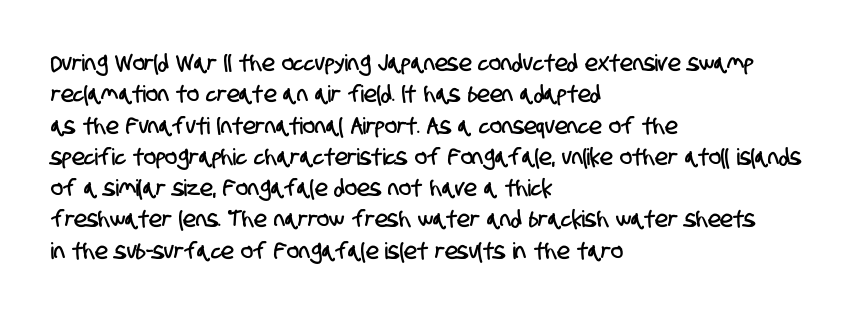
Students, note that the glyphs here touch the page at normal intervals. Rule under the text: the space is simply empty. Summary of vertical rhythm: regular, with standard interline spacing. Horizontally, the lines are justified to the leading edge only.
